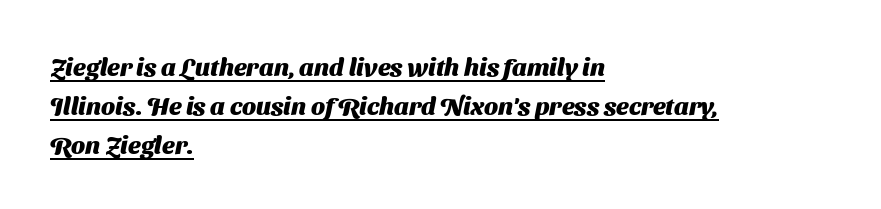
{"bold": "yes", "underline": "yes", "align": "left", "line_spacing": "normal", "line_spacing_ratio": 1.56, "letter_spacing": "normal", "letter_spacing_em": 0.0, "glyph_px": 25}
